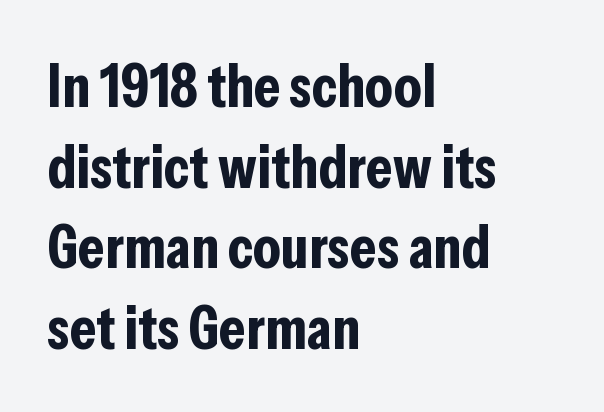
I'd call this a sans setting — the letters go barefoot. A normal amount of white space separates one row of letters from the next. The specimen reads as upright at a glance. Emphasis by weight is at full strength: bold.
